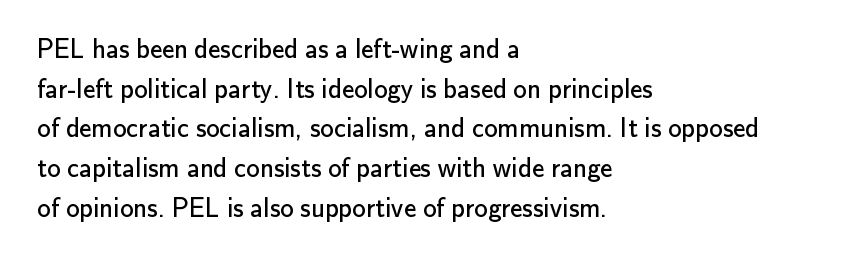
Notice how descenders clear the ascenders below comfortably — that's standard leading. Inter-character spacing is left at the font's built-in metrics. Bare-footed words on every line. The strokes are not fattened; the text isn't bold. A student would call this left alignment; a typographer would say flush left, rag right.
